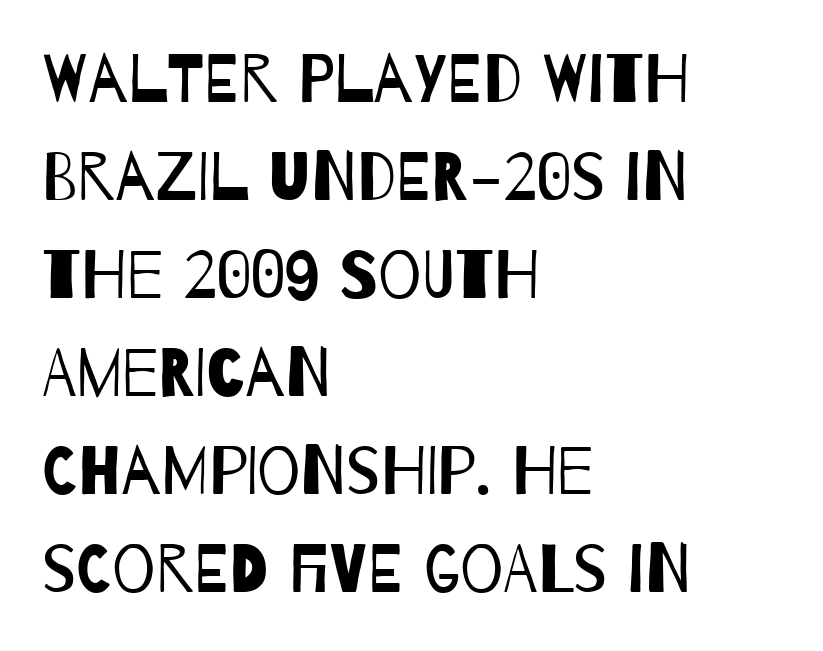
The image shows 68 px regular-weight, condensed sans-serif type; set left-aligned, normal line spacing (1.44x), normal letter spacing, not underlined; low stroke contrast and a large x-height.
